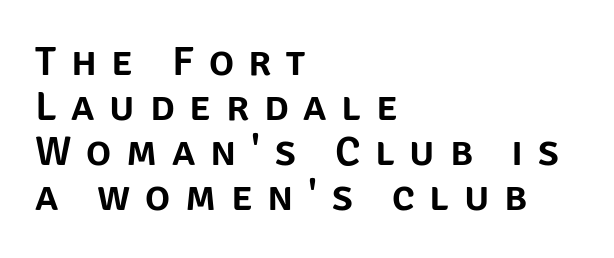
Every stem runs plumb, perpendicular to the baseline. Note the varied advance widths — an 'i' is clearly narrower than an 'm'. Look at the bottom of the vertical strokes: they stop flat, with no serifs. How are the letters spaced? Widely, with obvious added tracking.
